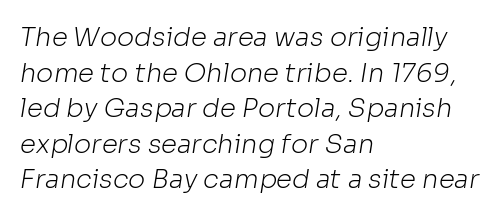
Q: Is the text bold? A: No.
Q: Is the text underlined? A: No.
Q: How is the paragraph aligned? A: Left-aligned.
Q: Is the spacing between letters normal or unusually wide? A: Normal.
Q: Is the spacing between lines tight, normal or loose? A: Normal.
